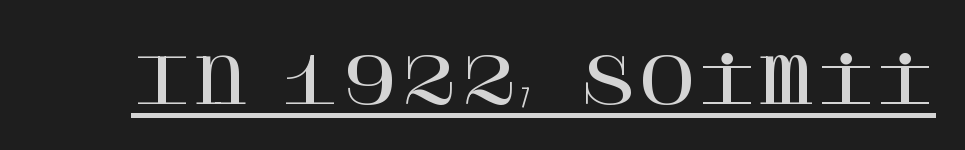
The passage shown is typeset with a serif family. There is no visible air inserted between adjacent glyphs. Do the letters lean? They stand straight. Glance below the letters and you will spot a drawn line.
